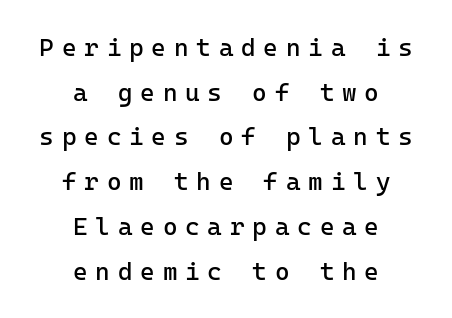
{"italic": "no", "bold": "no", "underline": "no", "align": "center", "line_spacing_ratio": 1.79, "letter_spacing": "wide", "letter_spacing_em": 0.31, "glyph_px": 25}
